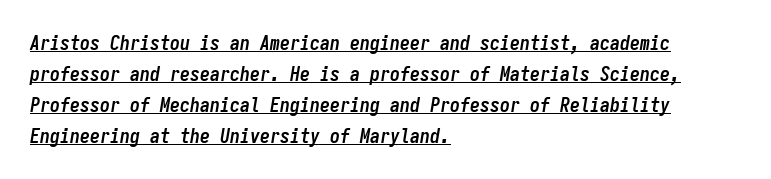
The compositor pushed each line to the left boundary. The axis of the letterforms is tilted away from vertical. I'd describe the lettering as bold — thick and assertive. This rendering leaves character spacing at its baseline value.
